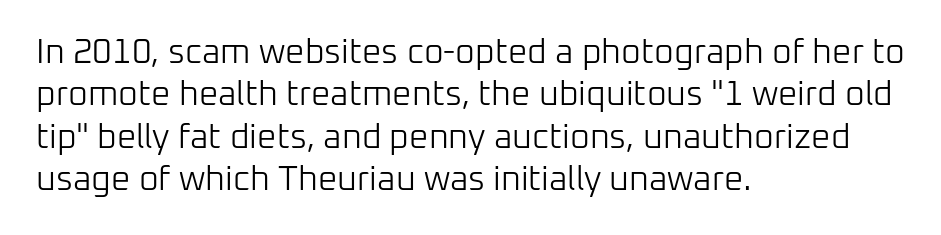
The image shows 34 px light sans-serif type, upright; set left-aligned, normal line spacing (1.25x), normal letter spacing, not underlined; low stroke contrast and a medium x-height.
